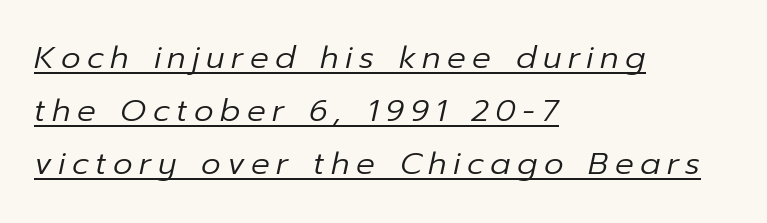
Q: Is the text bold? A: No.
Q: Is the text italic (slanted)? A: Yes, it leans right by about 12 degrees.
Q: Is the text underlined? A: Yes.
Q: How is the paragraph aligned? A: Left-aligned.
Q: Is the spacing between letters normal or unusually wide? A: Unusually wide.
Q: Width (condensed, normal, or wide)? A: Normal.
Q: Stroke contrast? A: Low.
Q: x-height? A: Medium.
Q: Monospaced? A: No.
